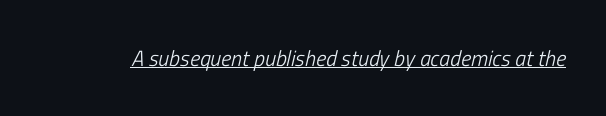
The image shows 22 px text type, italic (leaning right); set normal letter spacing, underlined.
